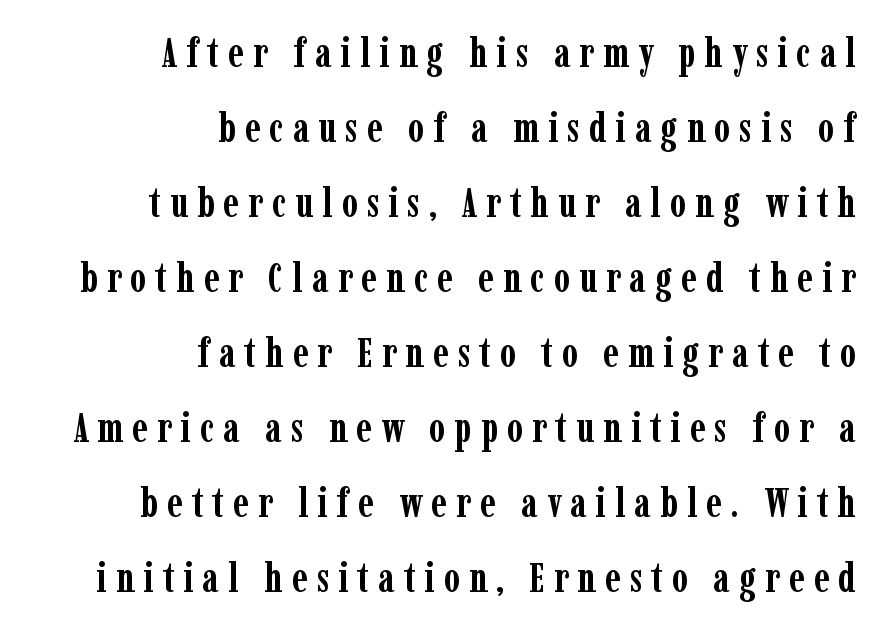
The glyphs in this specimen are seriffed. Varying glyph widths throughout — classic text-font behaviour. The rendering uses a bold face; every stroke is thick and dark. This is the regular roman posture of the typeface. Line endings align vertically; line beginnings do not.
